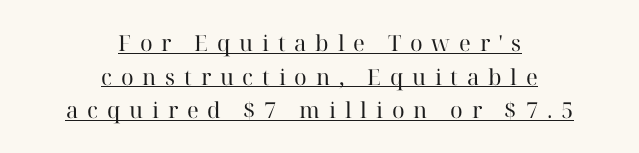
Q: Is the text bold? A: No.
Q: Is the text italic (slanted)? A: No, it is upright.
Q: Is the text underlined? A: Yes.
Q: How is the paragraph aligned? A: Centered.
Q: Is the spacing between letters normal or unusually wide? A: Unusually wide.
Q: Is the spacing between lines tight, normal or loose? A: Normal.
